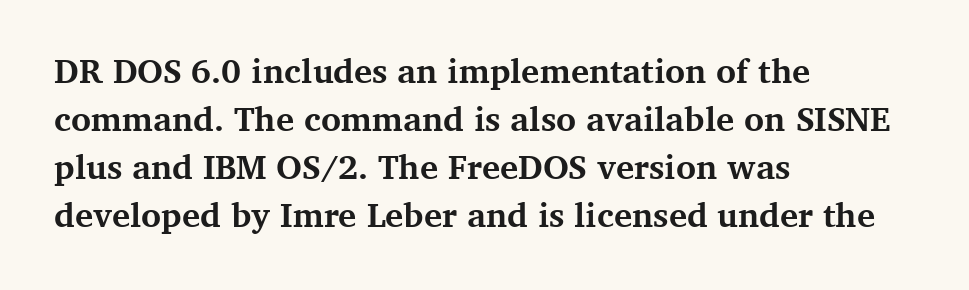
Rule under the text: the space is simply empty. Heft: maximum for text — a bold. Serifs: yes, visible at the terminals of the letterforms. The line-height multiplier appears to be the usual default. Observe the ordinary spacing: letters are neighbours, not strangers. Do the characters align in a grid? No, the font is proportional.
